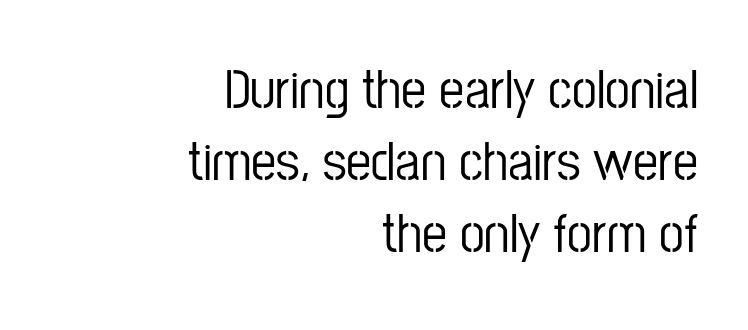
Q: Is the text italic (slanted)? A: No, it is upright.
Q: Is the typeface a serif or a sans-serif typeface? A: Sans-serif.
Q: Is the text underlined? A: No.
Q: How is the paragraph aligned? A: Right-aligned.
Q: Is the spacing between letters normal or unusually wide? A: Normal.
Q: Is the spacing between lines tight, normal or loose? A: Normal.
Q: Width (condensed, normal, or wide)? A: Condensed.
Q: Stroke contrast? A: Low.
Q: x-height? A: Medium.
Q: Monospaced? A: No.
